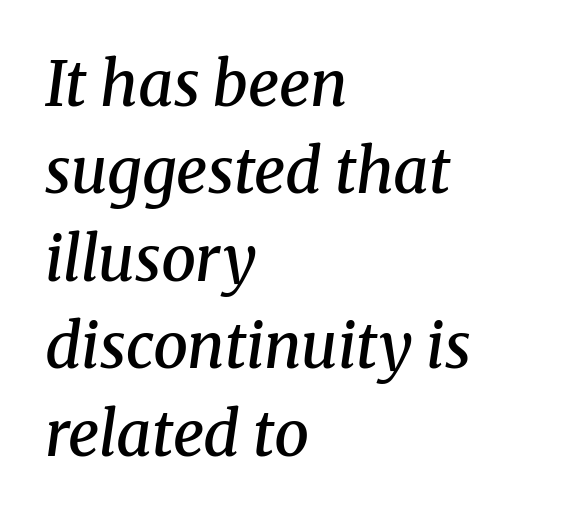
The image shows 62 px semibold serif type, italic (leaning right); set left-aligned, normal line spacing (1.41x), normal letter spacing, not underlined; medium stroke contrast and a medium x-height.
